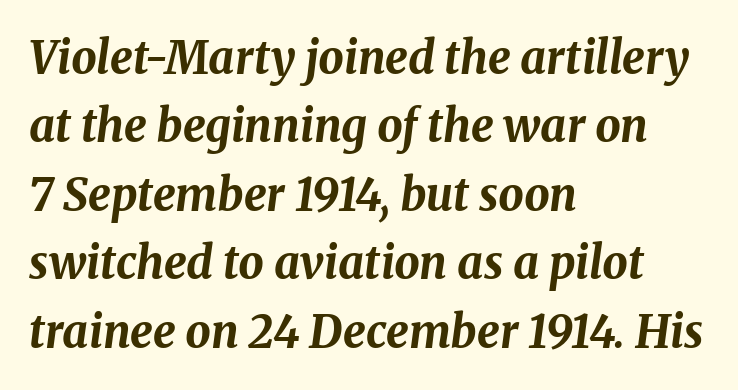
The image shows 45 px bold type, italic (leaning right); set left-aligned, normal line spacing (1.52x), normal letter spacing, not underlined; medium stroke contrast and a medium x-height.
